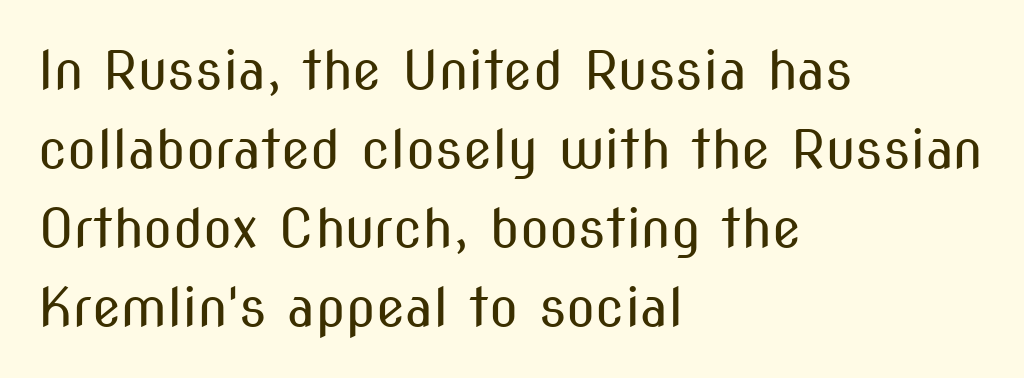
{"serif": "no", "italic": "no", "bold": "no", "weight": "regular", "width": "condensed", "stroke_contrast": "medium", "x_height": "medium", "monospaced": "no", "underline": "no", "align": "left", "line_spacing": "normal", "line_spacing_ratio": 1.49, "letter_spacing": "normal", "letter_spacing_em": 0.0, "glyph_px": 53}
